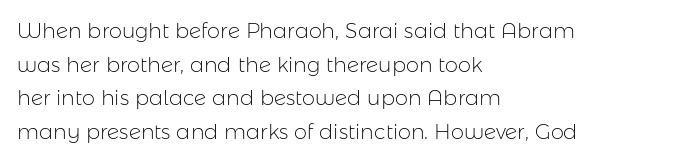
The font's upright variant was chosen for this text. Does the leading feel generous? No, just average. Letters rest on an invisible, unmarked baseline. Heft: none added — not bold. Typeset ragged right — the left edge is the straight one.
